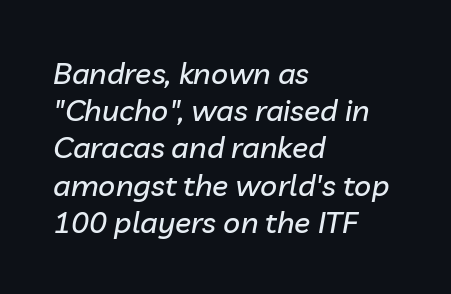
{"italic": "yes", "lean": "right", "slant_degrees": 10, "width": "normal", "stroke_contrast": "low", "x_height": "medium", "monospaced": "no", "underline": "no", "align": "left", "line_spacing_ratio": 1.24, "letter_spacing": "normal", "letter_spacing_em": 0.0, "glyph_px": 30}
